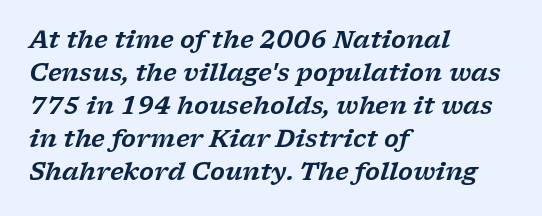
Q: Is the text italic (slanted)? A: Yes, it leans right by about 17 degrees.
Q: Is the text underlined? A: No.
Q: How is the paragraph aligned? A: Left-aligned.
Q: Is the spacing between letters normal or unusually wide? A: Normal.
Q: Is the spacing between lines tight, normal or loose? A: Normal.
